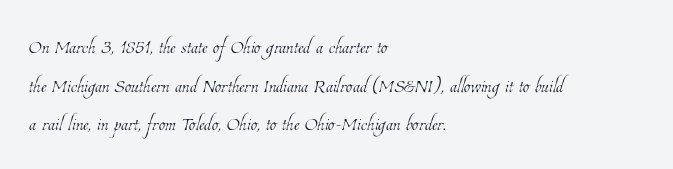
Q: Is the text bold? A: No.
Q: Is the text underlined? A: No.
Q: How is the paragraph aligned? A: Left-aligned.
Q: Is the spacing between letters normal or unusually wide? A: Normal.
Q: Is the spacing between lines tight, normal or loose? A: Normal.
